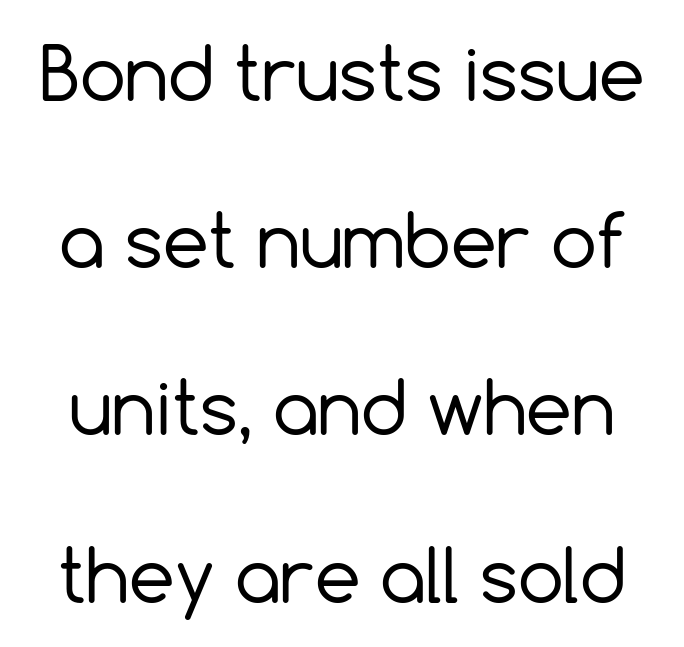
The image shows 73 px regular-weight sans-serif type, upright; set loose line spacing (2.29x), normal letter spacing, not underlined; a medium x-height.
